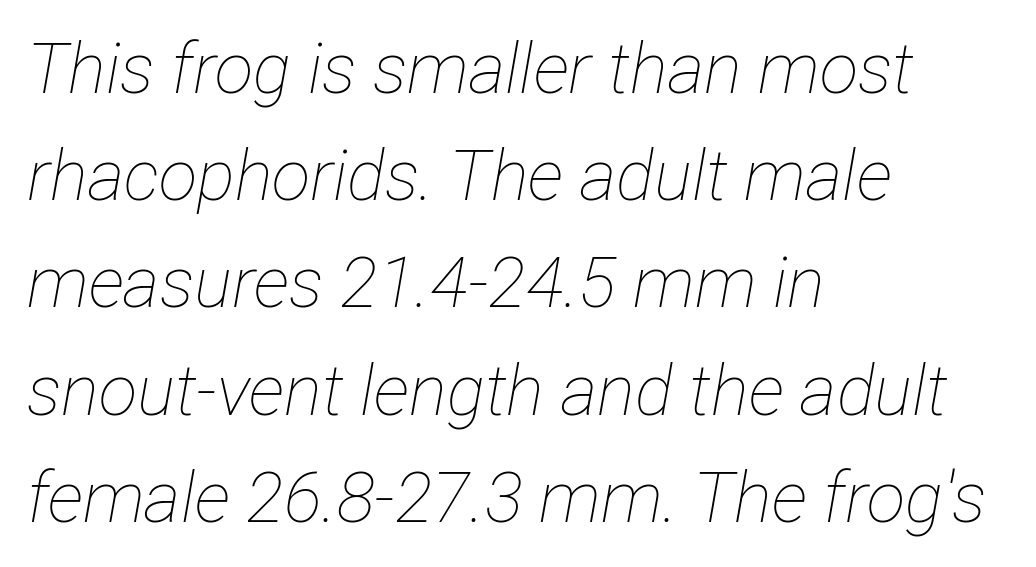
Compared with typical paragraphs, the rows here are spaced about the same. Does the copy run flush right? No — it runs flush left. The area under the type is left untouched. The font's italic variant was chosen for this text.
